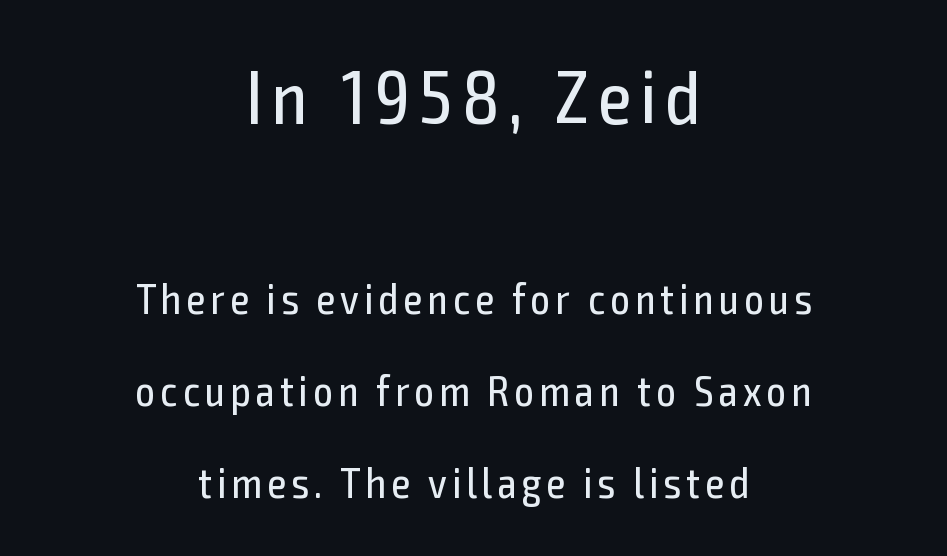
The font is comparable to plain body text, perhaps lighter. Rule under the text: the space is simply empty. Spacing verdict: proportional, widths tailored to each character. Ordinary non-slanted type is in use. Line spacing here is loose. I'd call this a sans setting — the letters go barefoot.
